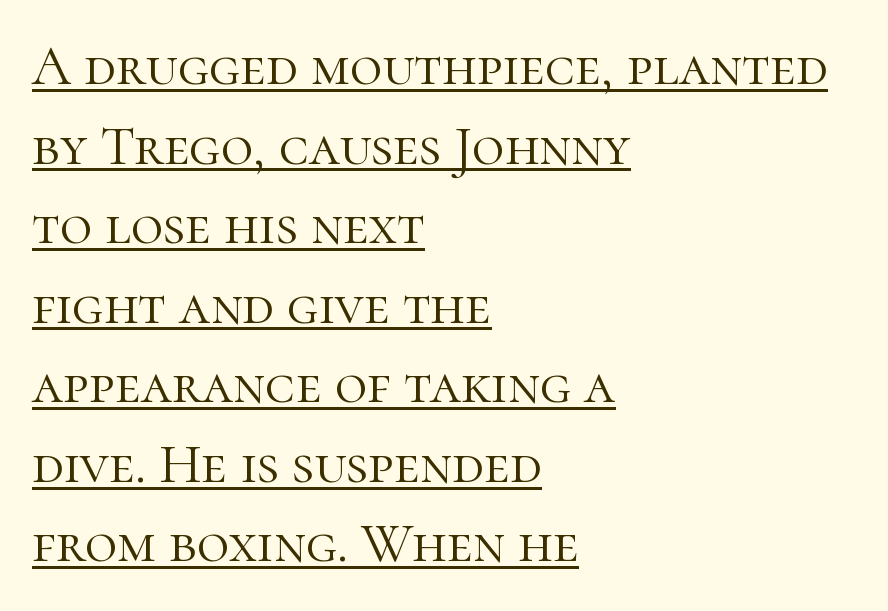
{"serif": "yes", "italic": "no", "bold": "no", "weight": "light", "width": "normal", "stroke_contrast": "high", "x_height": "medium", "monospaced": "no", "underline": "yes", "align": "left", "line_spacing": "normal", "line_spacing_ratio": 1.42, "letter_spacing": "normal", "letter_spacing_em": 0.0, "glyph_px": 56}
